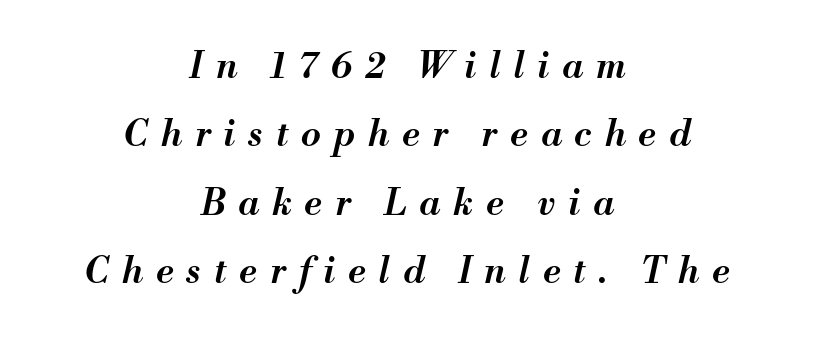
Character widths vary here, with narrow letters taking less room than wide ones. The baseline area is clear. Casual observation: everything's sitting right in the middle. Tall strokes in this sample are angled rather than plumb. Slightly chunky letters — semibold, I'd say, not full bold.
